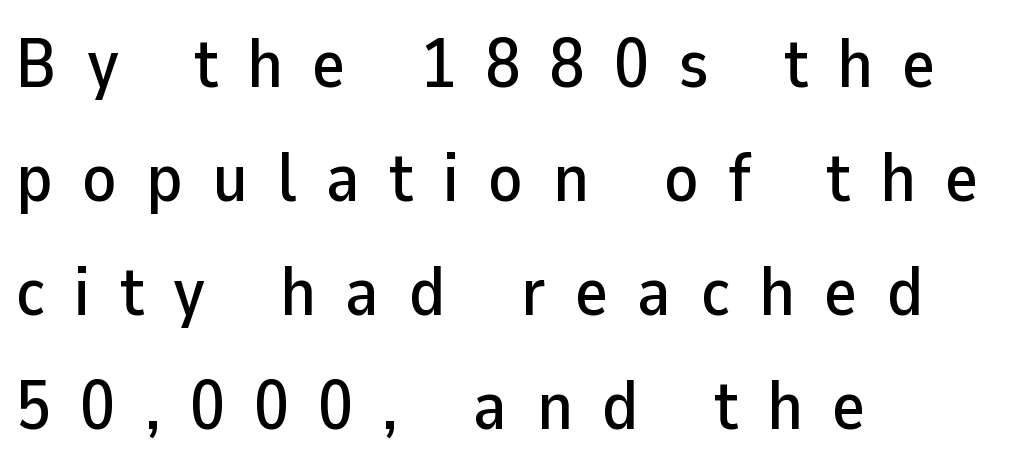
Beneath every word, the page is bare. If you drew a line through each stem, it would be perfectly vertical. Casual observation: everything's shoved over to the left. Observe the wide spacing: letters keep a clear distance from each other. Character widths vary here, with narrow letters taking less room than wide ones. Is there much room between lines? A standard amount, neither cramped nor airy.
